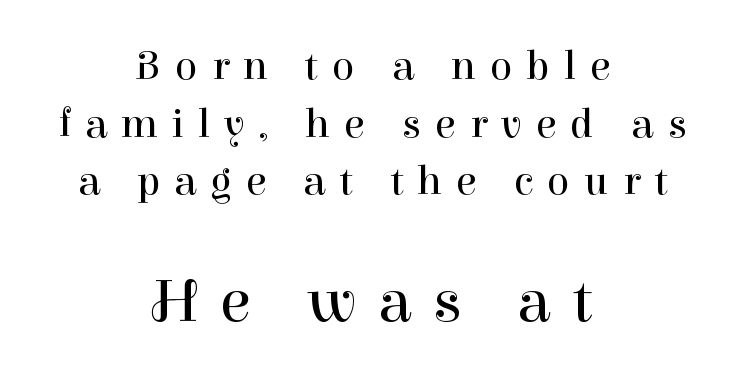
The image shows 63 px regular-weight serif type, upright; set centered, normal line spacing (1.37x), unusually wide letter spacing (+0.33 em), not underlined; the second (bottom) block is 1.5x larger; high stroke contrast and a medium x-height.
